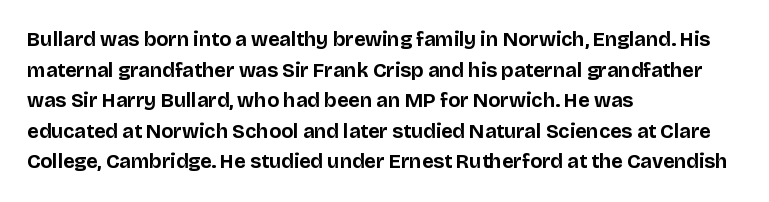
{"italic": "no", "bold": "yes", "underline": "no", "align": "left", "line_spacing": "normal", "line_spacing_ratio": 1.53, "letter_spacing": "normal", "letter_spacing_em": 0.0, "glyph_px": 20}
